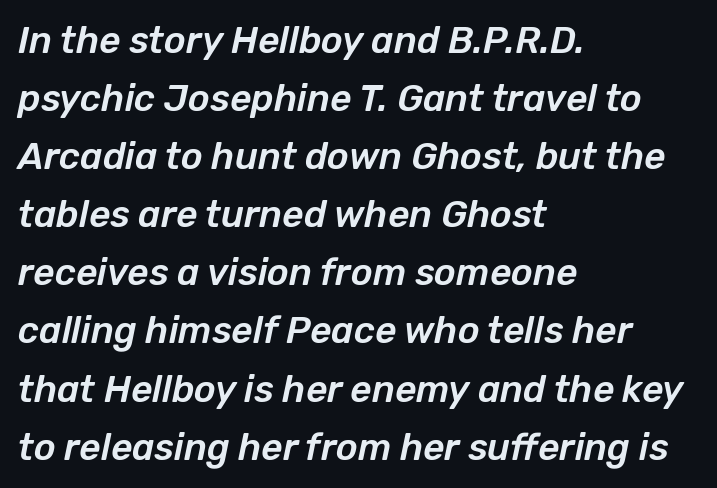
The string is rendered with underlining switched off. The axis of the letterforms is tilted away from vertical. Observe the ordinary spacing: letters are neighbours, not strangers. This sample keeps an unexceptional amount of space between lines. Does the copy run flush right? No — it runs flush left.
